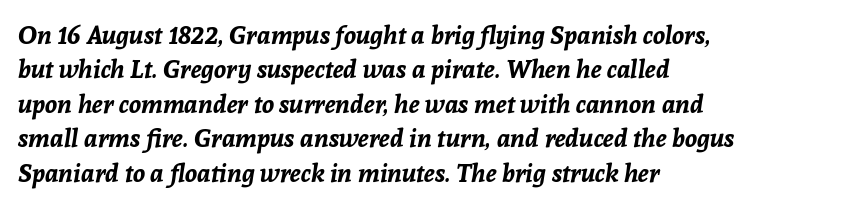
{"italic": "yes", "lean": "right", "slant_degrees": 8, "bold": "yes", "underline": "no", "align": "left", "line_spacing": "normal", "line_spacing_ratio": 1.38, "letter_spacing": "normal", "letter_spacing_em": 0.0, "glyph_px": 25}
